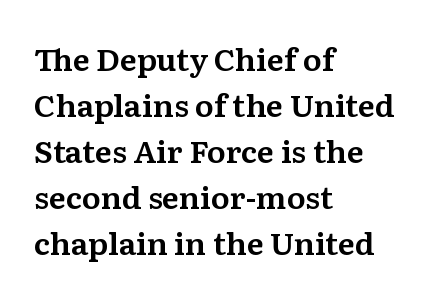
Q: Is the text italic (slanted)? A: No, it is upright.
Q: Is the typeface a serif or a sans-serif typeface? A: Serif.
Q: Is the text underlined? A: No.
Q: How is the paragraph aligned? A: Left-aligned.
Q: Is the spacing between letters normal or unusually wide? A: Normal.
Q: Is the spacing between lines tight, normal or loose? A: Normal.
Q: Width (condensed, normal, or wide)? A: Normal.
Q: Stroke contrast? A: Medium.
Q: x-height? A: Medium.
Q: Monospaced? A: No.
